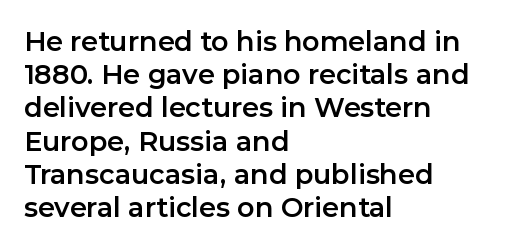
Q: Is the text italic (slanted)? A: No, it is upright.
Q: Is the text underlined? A: No.
Q: How is the paragraph aligned? A: Left-aligned.
Q: Is the spacing between letters normal or unusually wide? A: Normal.
